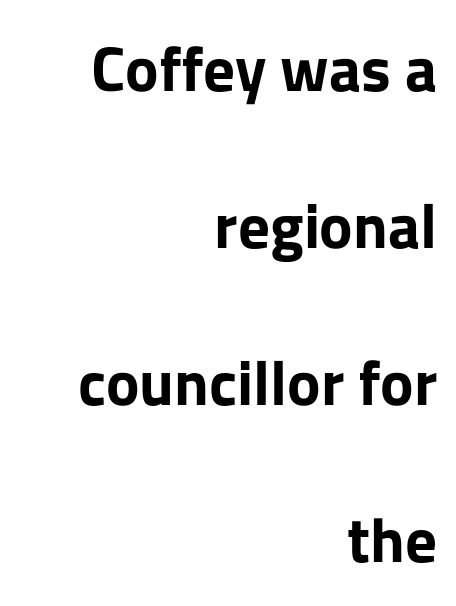
The image shows 63 px bold sans-serif type, upright; set right-aligned, loose line spacing (2.49x), normal letter spacing, not underlined; low stroke contrast and a medium x-height.
